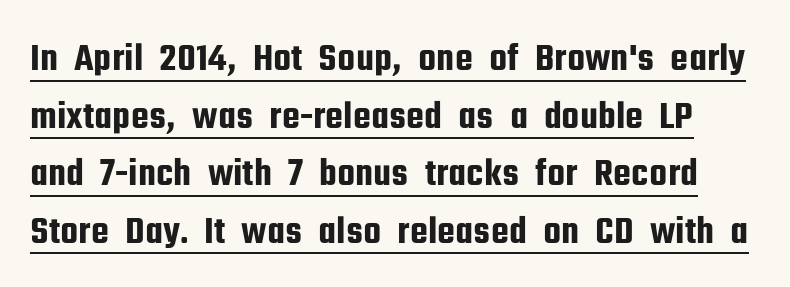
{"serif": "no", "italic": "no", "width": "condensed", "stroke_contrast": "low", "x_height": "medium", "monospaced": "no", "underline": "yes", "line_spacing": "normal", "line_spacing_ratio": 1.44, "letter_spacing": "normal", "letter_spacing_em": 0.0, "glyph_px": 40}
